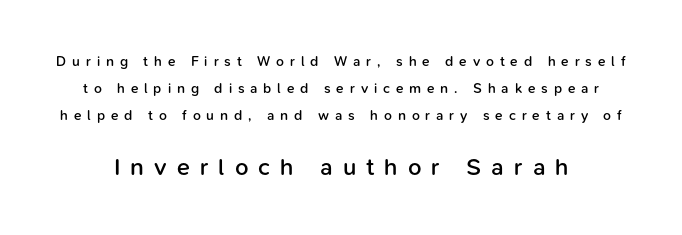
{"italic": "no", "bold": "semi", "underline": "no", "line_spacing": "loose", "line_spacing_ratio": 1.92, "letter_spacing": "wide", "letter_spacing_em": 0.42, "larger_block": "second", "size_ratio": 1.71, "glyph_px": 24}
